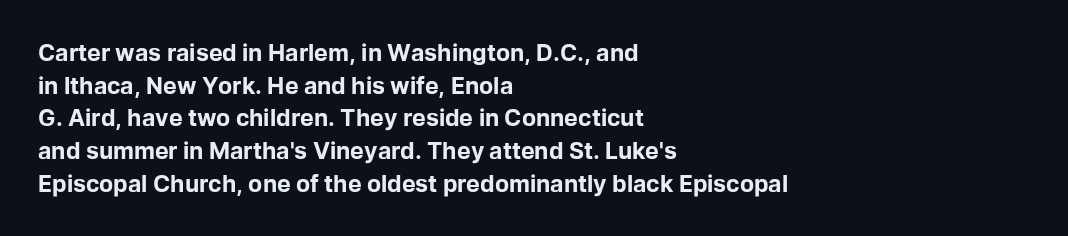
The image shows 23 px bold type, upright; set left-aligned, normal line spacing (1.42x), normal letter spacing, not underlined.
